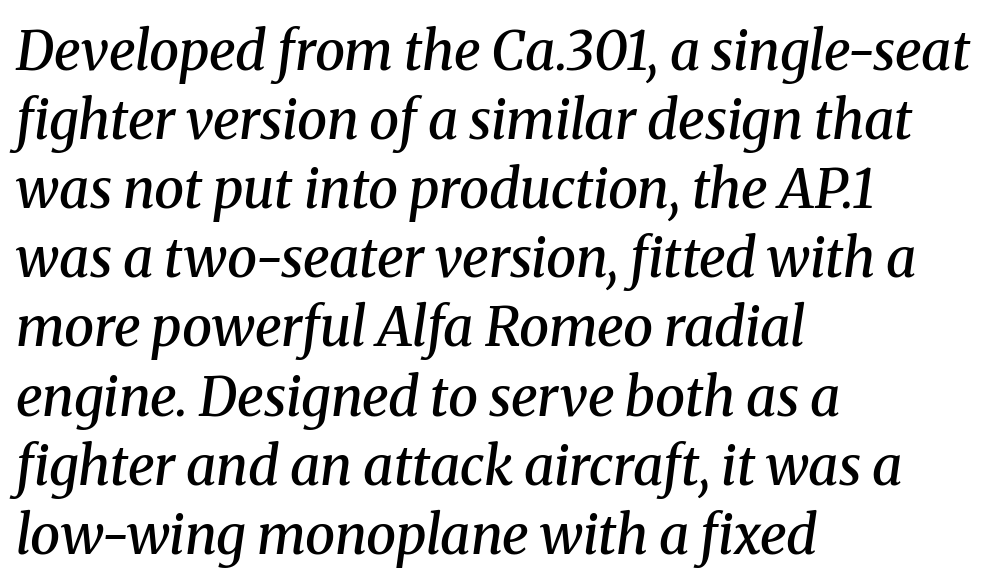
{"serif": "yes", "italic": "yes", "lean": "right", "slant_degrees": 8, "bold": "semi", "weight": "semibold", "width": "normal", "stroke_contrast": "medium", "x_height": "medium", "monospaced": "no", "underline": "no", "align": "left", "line_spacing": "normal", "line_spacing_ratio": 1.28, "letter_spacing": "normal", "letter_spacing_em": 0.0, "glyph_px": 54}
